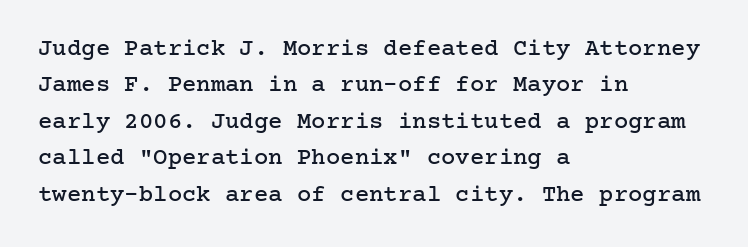
Q: Is the text italic (slanted)? A: No, it is upright.
Q: Is the text underlined? A: No.
Q: How is the paragraph aligned? A: Left-aligned.
Q: Is the spacing between letters normal or unusually wide? A: Normal.
Q: Is the spacing between lines tight, normal or loose? A: Normal.
